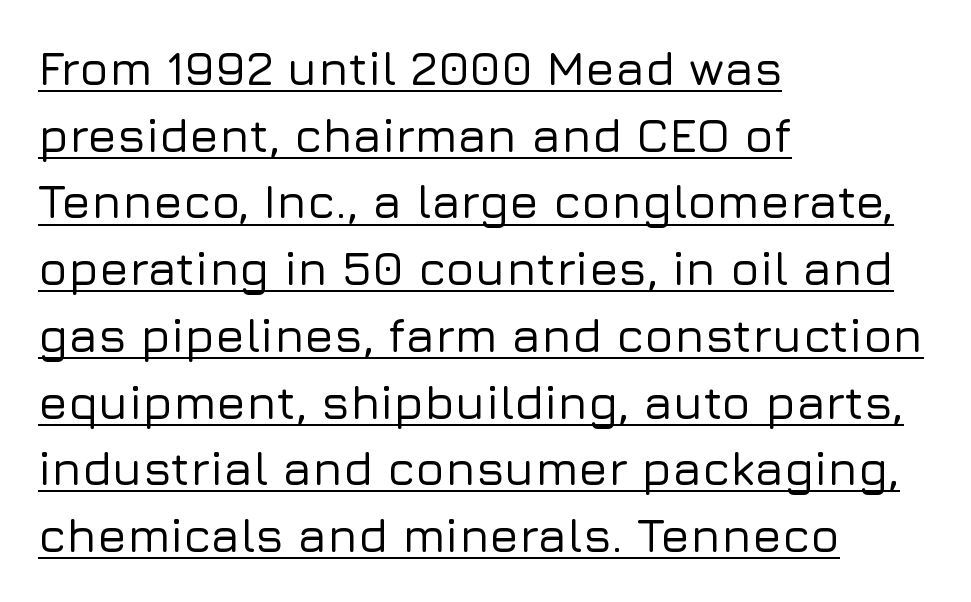
Q: Is the text italic (slanted)? A: No, it is upright.
Q: Is the typeface a serif or a sans-serif typeface? A: Sans-serif.
Q: Is the text underlined? A: Yes.
Q: How is the paragraph aligned? A: Left-aligned.
Q: Is the spacing between letters normal or unusually wide? A: Normal.
Q: Is the spacing between lines tight, normal or loose? A: Normal.
Q: Width (condensed, normal, or wide)? A: Normal.
Q: Stroke contrast? A: Low.
Q: x-height? A: Medium.
Q: Monospaced? A: No.
